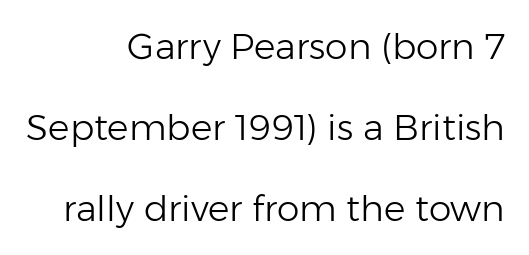
{"serif": "no", "italic": "no", "bold": "no", "weight": "light", "width": "normal", "stroke_contrast": "low", "x_height": "medium", "monospaced": "no", "underline": "no", "align": "right", "line_spacing": "loose", "line_spacing_ratio": 2.25, "letter_spacing": "normal", "letter_spacing_em": 0.0, "glyph_px": 36}
